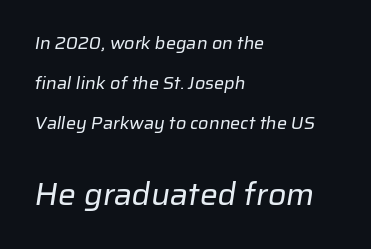
The image shows 32 px regular-weight sans-serif type; set left-aligned, loose line spacing (2.23x), normal letter spacing, not underlined; the second (bottom) block is 1.78x larger; low stroke contrast and a medium x-height.
